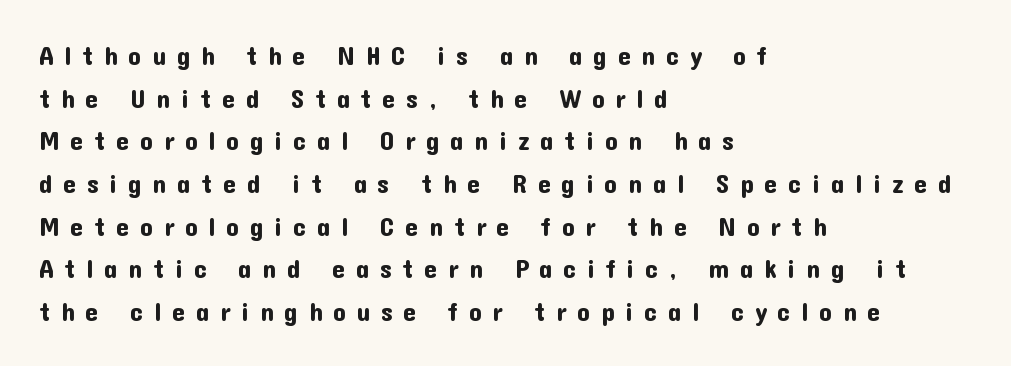
Horizontally, the lines are justified to the leading edge only. Quick note: interline space is typical. Caption: expanded tracking, letters set apart. Rule under the text: the space is simply empty. Upright lettering throughout.
